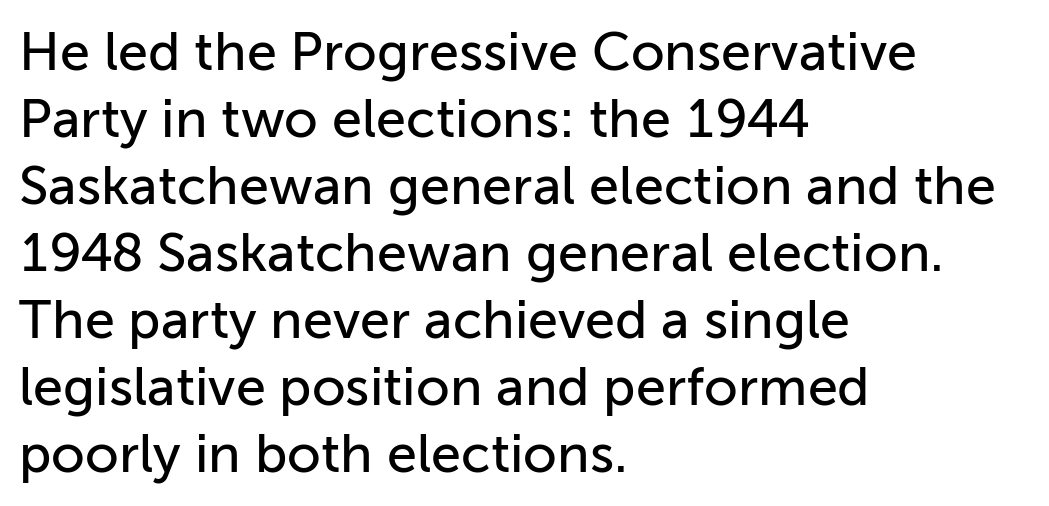
Italic? Not at all — the glyphs are vertical. Plain, unruled lines of type. Alignment: flush left. These lines are rendered in a variable-pitch font. In terms of letterform style, serifs are entirely absent. The gaps between neighbouring characters are ordinary and unremarkable.
